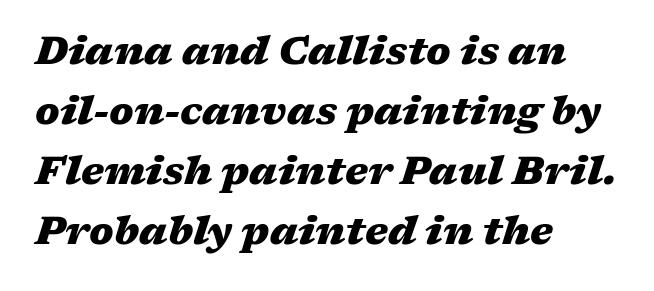
Q: Is the text bold? A: Yes.
Q: Is the text italic (slanted)? A: Yes, it leans right by about 17 degrees.
Q: Is the text underlined? A: No.
Q: How is the paragraph aligned? A: Left-aligned.
Q: Is the spacing between letters normal or unusually wide? A: Normal.
Q: Is the spacing between lines tight, normal or loose? A: Normal.
Q: Width (condensed, normal, or wide)? A: Wide.
Q: Stroke contrast? A: Medium.
Q: x-height? A: Medium.
Q: Monospaced? A: No.
